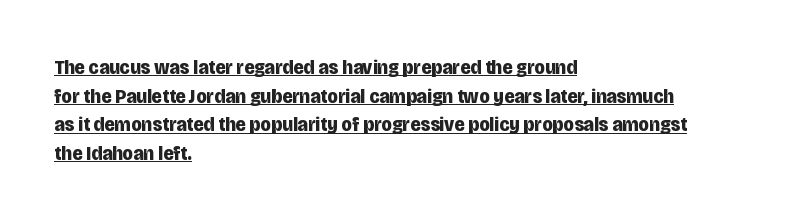
Vertical strokes here are truly vertical. The line-height multiplier appears to be the usual default. Teacher's note: observe the even left margin — that is flush-left alignment. Observe the ordinary spacing: letters are neighbours, not strangers. I'd describe the lettering as bold — thick and assertive.
